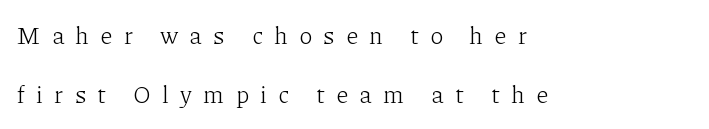
The image shows 24 px text type, upright; set left-aligned, loose line spacing (2.46x), unusually wide letter spacing (+0.47 em), not underlined.
